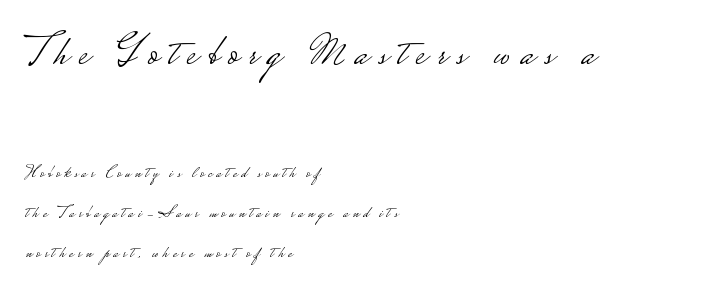
Q: Is the text bold? A: No.
Q: Is the text italic (slanted)? A: Yes.
Q: Is the typeface a serif or a sans-serif typeface? A: Sans-serif.
Q: Is the text underlined? A: No.
Q: How is the paragraph aligned? A: Left-aligned.
Q: Is the spacing between letters normal or unusually wide? A: Unusually wide.
Q: Is the spacing between lines tight, normal or loose? A: Loose.
Q: Which block of text is set in a larger size, the first (top) or the second (bottom)? A: The first (top) one.
Q: Width (condensed, normal, or wide)? A: Wide.
Q: Stroke contrast? A: Low.
Q: Monospaced? A: No.
